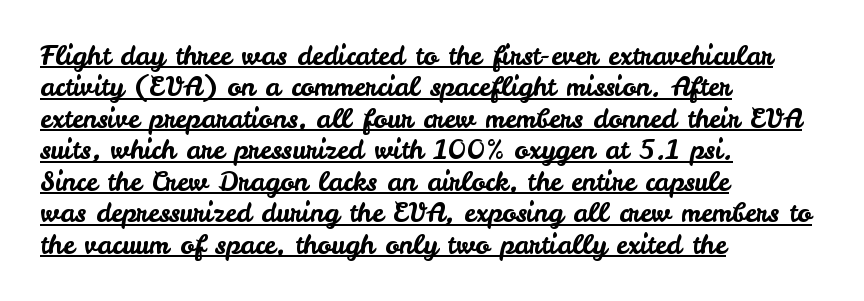
The typesetter chose a ragged-right arrangement here. Notice how a bar underscores the lettering throughout. Default kerning and tracking; the words read as compact shapes.
